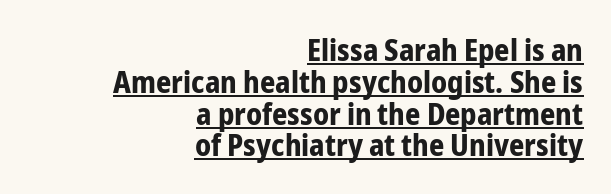
The image shows 30 px bold, condensed sans-serif type, upright; set right-aligned, tight line spacing (1.06x), normal letter spacing, underlined; low stroke contrast and a medium x-height.
